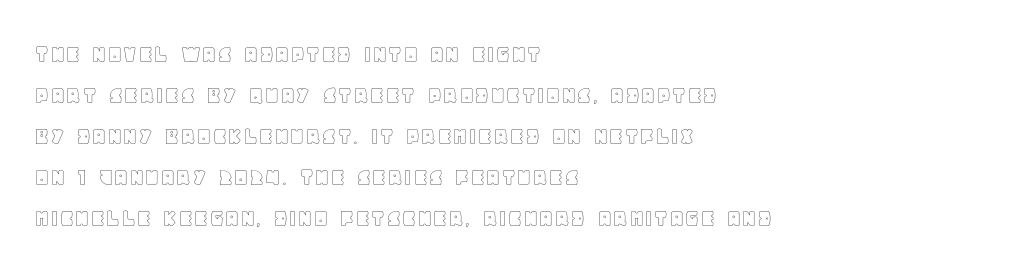
The image shows 27 px text type, upright; set left-aligned, normal line spacing (1.52x), normal letter spacing, not underlined.
